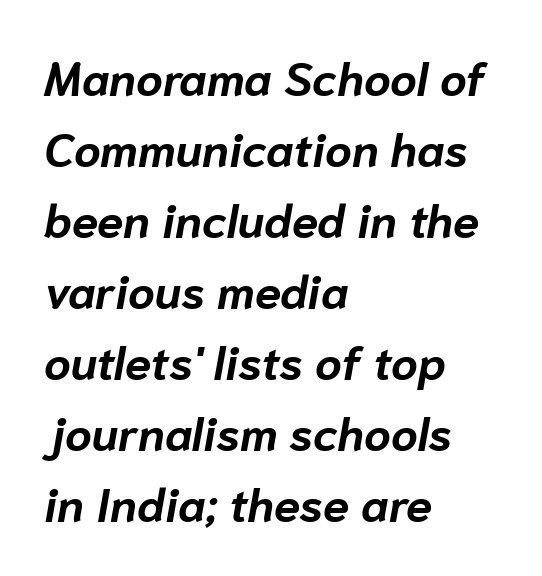
{"italic": "yes", "lean": "right", "slant_degrees": 10, "bold": "yes", "weight": "bold", "width": "normal", "stroke_contrast": "low", "x_height": "medium", "monospaced": "no", "underline": "no", "align": "left", "line_spacing": "normal", "line_spacing_ratio": 1.51, "letter_spacing": "normal", "letter_spacing_em": 0.0, "glyph_px": 47}
